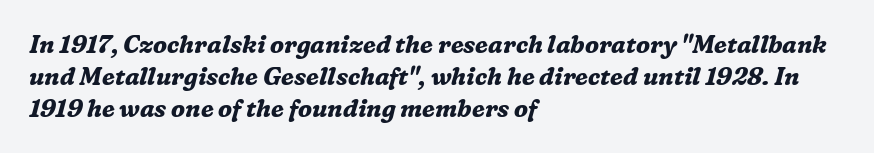
Q: Is the text bold? A: Yes.
Q: Is the text italic (slanted)? A: Yes, it leans right by about 16 degrees.
Q: Is the text underlined? A: No.
Q: How is the paragraph aligned? A: Left-aligned.
Q: Is the spacing between letters normal or unusually wide? A: Normal.
Q: Is the spacing between lines tight, normal or loose? A: Normal.
